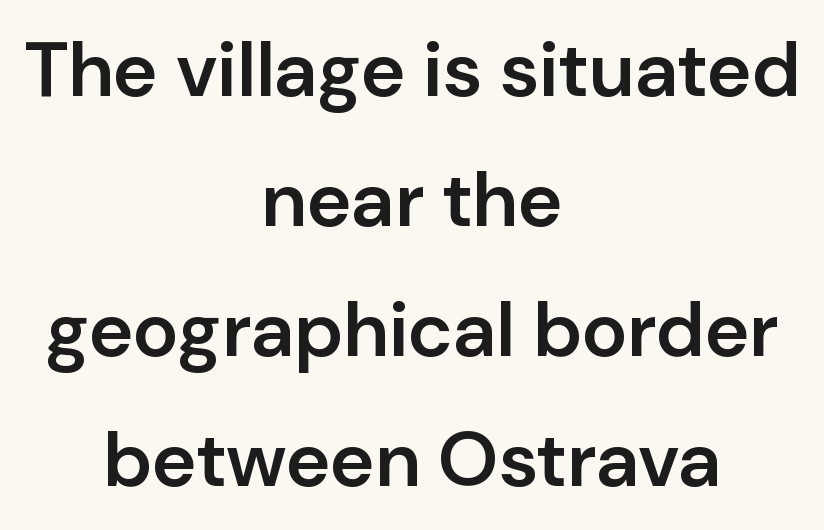
Q: Is the text bold? A: Semi-bold.
Q: Is the text italic (slanted)? A: No, it is upright.
Q: Is the typeface a serif or a sans-serif typeface? A: Sans-serif.
Q: Is the text underlined? A: No.
Q: How is the paragraph aligned? A: Centered.
Q: Is the spacing between letters normal or unusually wide? A: Normal.
Q: Is the spacing between lines tight, normal or loose? A: Normal.
Q: Width (condensed, normal, or wide)? A: Normal.
Q: Stroke contrast? A: Low.
Q: x-height? A: Medium.
Q: Monospaced? A: No.
